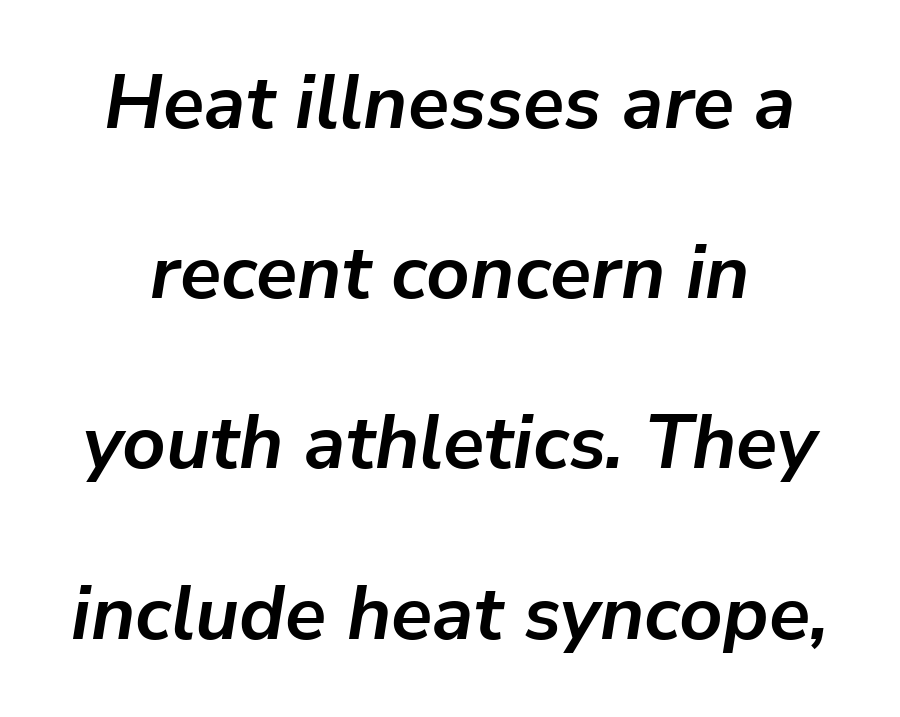
The image shows 76 px semibold type, italic (leaning right); set loose line spacing (2.24x), normal letter spacing, not underlined; low stroke contrast and a medium x-height.
